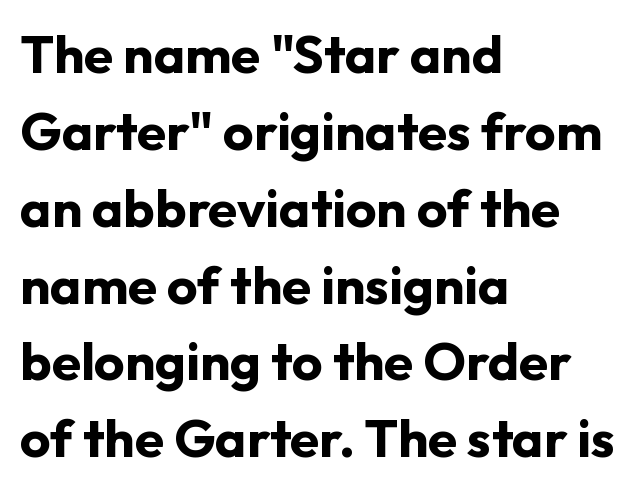
The image shows 53 px bold sans-serif type, upright; set left-aligned, normal line spacing (1.45x), normal letter spacing, not underlined; low stroke contrast and a medium x-height.
